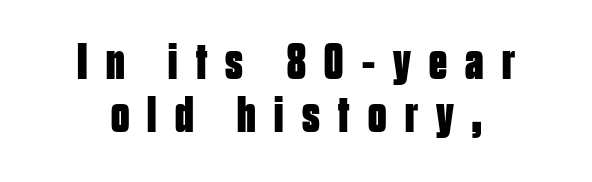
Q: Is the text bold? A: Yes.
Q: Is the text italic (slanted)? A: No, it is upright.
Q: Is the typeface a serif or a sans-serif typeface? A: Sans-serif.
Q: Is the text underlined? A: No.
Q: How is the paragraph aligned? A: Centered.
Q: Is the spacing between letters normal or unusually wide? A: Unusually wide.
Q: Is the spacing between lines tight, normal or loose? A: Tight.
Q: Width (condensed, normal, or wide)? A: Condensed.
Q: Stroke contrast? A: Low.
Q: x-height? A: Large.
Q: Monospaced? A: No.
